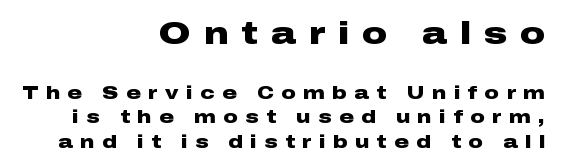
Q: Is the text bold? A: Yes.
Q: Is the text italic (slanted)? A: No, it is upright.
Q: Is the typeface a serif or a sans-serif typeface? A: Sans-serif.
Q: Is the text underlined? A: No.
Q: How is the paragraph aligned? A: Right-aligned.
Q: Is the spacing between letters normal or unusually wide? A: Unusually wide.
Q: Is the spacing between lines tight, normal or loose? A: Normal.
Q: Which block of text is set in a larger size, the first (top) or the second (bottom)? A: The first (top) one.
Q: Width (condensed, normal, or wide)? A: Wide.
Q: Stroke contrast? A: Low.
Q: x-height? A: Medium.
Q: Monospaced? A: No.
